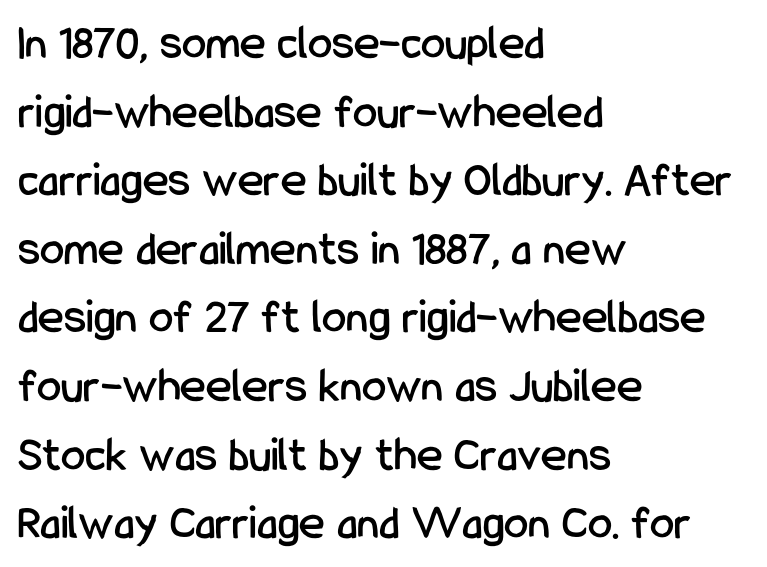
{"serif": "no", "italic": "no", "width": "condensed", "stroke_contrast": "low", "x_height": "medium", "monospaced": "no", "underline": "no", "align": "left", "line_spacing": "normal", "line_spacing_ratio": 1.4, "letter_spacing": "normal", "letter_spacing_em": 0.0, "glyph_px": 49}
